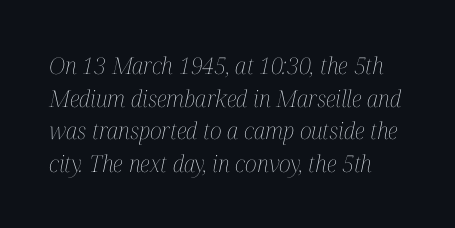
Q: Is the text bold? A: No.
Q: Is the text italic (slanted)? A: Yes, it leans right by about 12 degrees.
Q: Is the text underlined? A: No.
Q: Is the spacing between letters normal or unusually wide? A: Normal.
Q: Is the spacing between lines tight, normal or loose? A: Normal.
